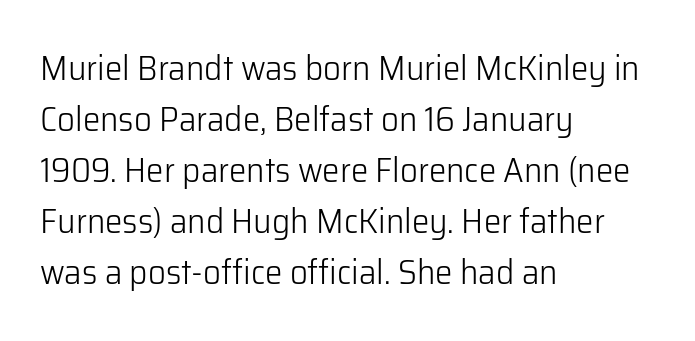
The font's upright variant was chosen for this text. Alignment: flush left. Stroke terminals: plain, sans-serif. These lines sit exactly where default settings would place them. The characters are drawn with everyday or finer stroke widths. The baseline area is clear.
